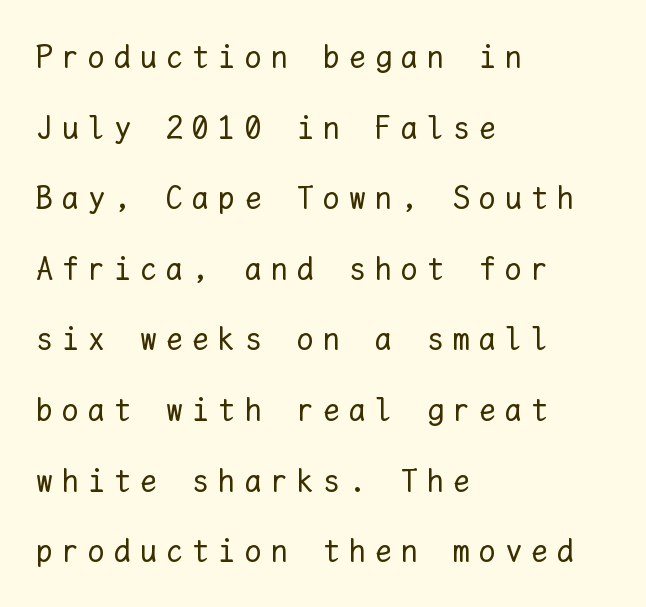
{"italic": "no", "bold": "no", "weight": "regular", "width": "normal", "stroke_contrast": "low", "x_height": "medium", "monospaced": "yes", "underline": "no", "align": "left", "line_spacing": "loose", "line_spacing_ratio": 2.14, "letter_spacing": "wide", "letter_spacing_em": 0.29, "glyph_px": 33}
